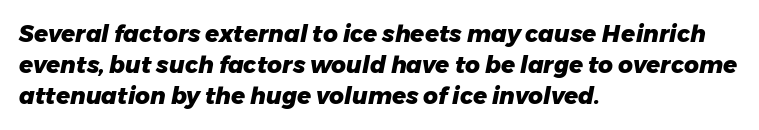
Q: Is the text bold? A: Yes.
Q: Is the text italic (slanted)? A: Yes, it leans right by about 11 degrees.
Q: Is the text underlined? A: No.
Q: How is the paragraph aligned? A: Left-aligned.
Q: Is the spacing between letters normal or unusually wide? A: Normal.
Q: Is the spacing between lines tight, normal or loose? A: Normal.
